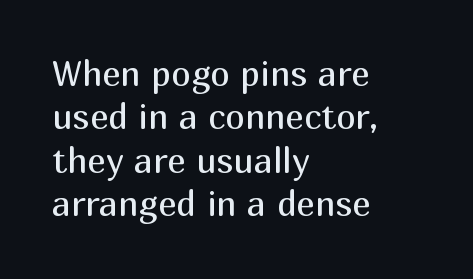
{"serif": "no", "italic": "no", "bold": "no", "weight": "regular", "width": "normal", "stroke_contrast": "medium", "x_height": "medium", "monospaced": "no", "underline": "no", "align": "left", "line_spacing_ratio": 1.24, "letter_spacing": "normal", "letter_spacing_em": 0.0, "glyph_px": 35}
